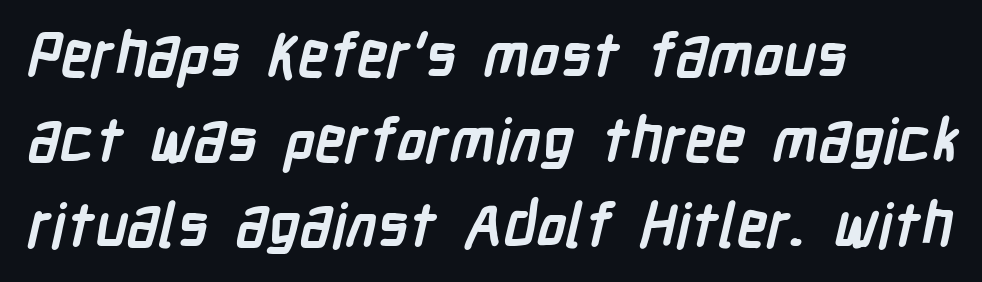
Q: Is the text bold? A: Yes.
Q: Is the typeface a serif or a sans-serif typeface? A: Sans-serif.
Q: Is the text underlined? A: No.
Q: How is the paragraph aligned? A: Left-aligned.
Q: Is the spacing between letters normal or unusually wide? A: Normal.
Q: Is the spacing between lines tight, normal or loose? A: Normal.
Q: Width (condensed, normal, or wide)? A: Condensed.
Q: Stroke contrast? A: Low.
Q: x-height? A: Medium.
Q: Monospaced? A: No.
